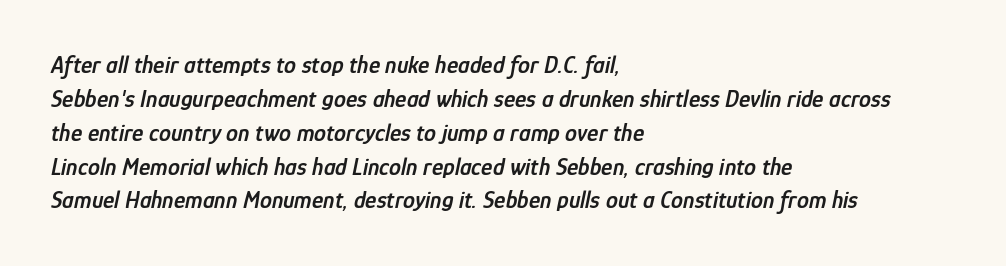
The image shows 24 px text type, italic (leaning right); set left-aligned, normal line spacing (1.41x), normal letter spacing, not underlined.
